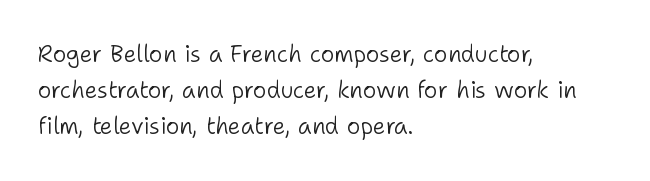
{"italic": "no", "bold": "no", "underline": "no", "align": "left", "line_spacing": "normal", "line_spacing_ratio": 1.57, "letter_spacing": "normal", "letter_spacing_em": 0.0, "glyph_px": 23}
